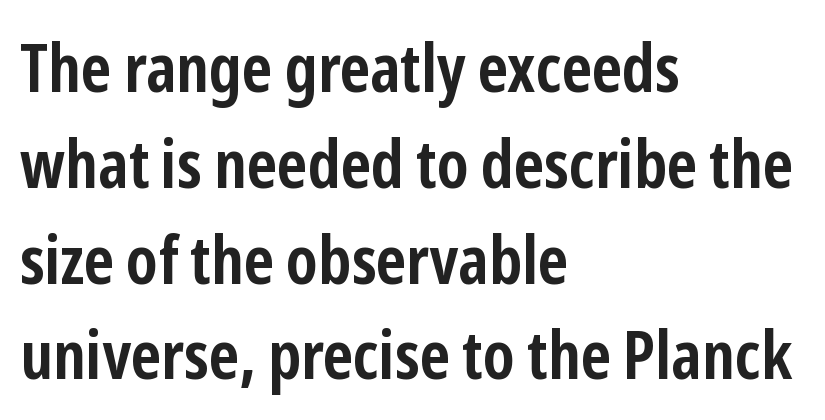
Q: Is the text bold? A: Yes.
Q: Is the text italic (slanted)? A: No, it is upright.
Q: Is the typeface a serif or a sans-serif typeface? A: Sans-serif.
Q: Is the text underlined? A: No.
Q: How is the paragraph aligned? A: Left-aligned.
Q: Is the spacing between letters normal or unusually wide? A: Normal.
Q: Is the spacing between lines tight, normal or loose? A: Normal.
Q: Width (condensed, normal, or wide)? A: Condensed.
Q: Stroke contrast? A: Low.
Q: x-height? A: Medium.
Q: Monospaced? A: No.
